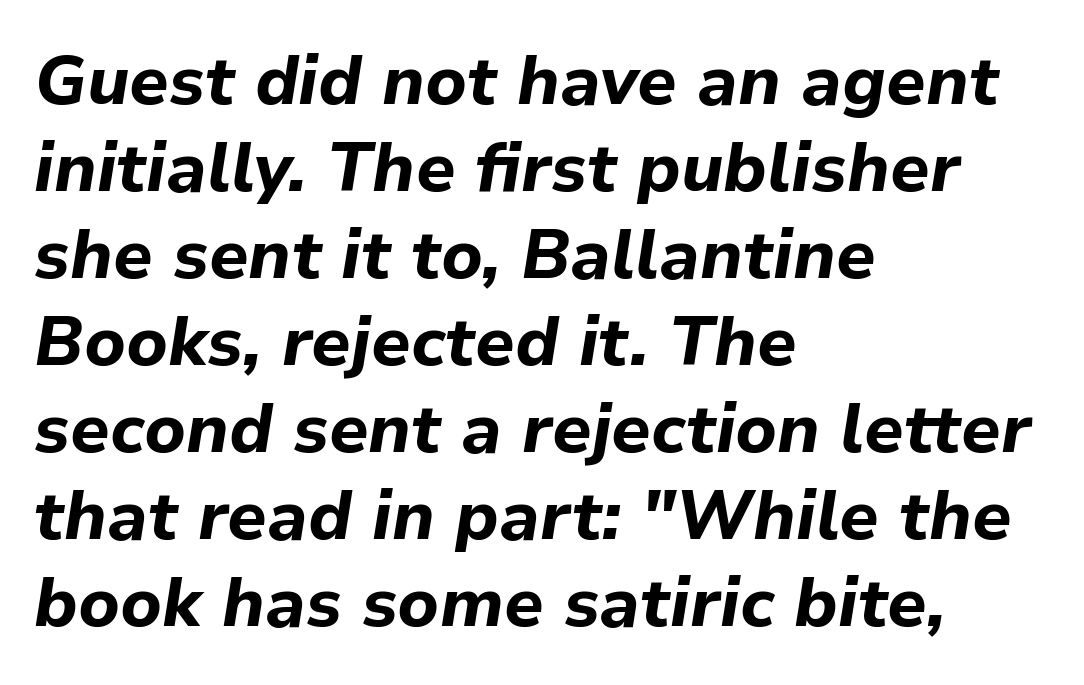
{"italic": "yes", "lean": "right", "slant_degrees": 9, "bold": "yes", "weight": "bold", "width": "normal", "stroke_contrast": "low", "x_height": "medium", "monospaced": "no", "underline": "no", "align": "left", "line_spacing": "normal", "line_spacing_ratio": 1.26, "letter_spacing": "normal", "letter_spacing_em": 0.0, "glyph_px": 69}
